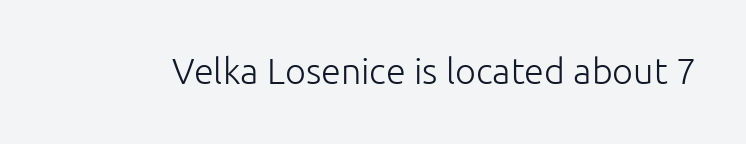
Each letter's strokes conclude bluntly, with no projecting serifs. Does the lettering tilt? It doesn't — this is upright. These lines are rendered in a variable-pitch font. The space directly below the letters is spotless.
